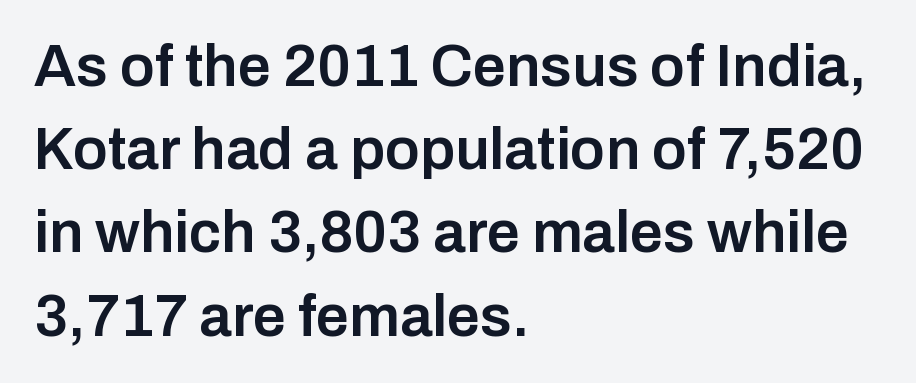
The image shows 59 px semibold sans-serif type, upright; set left-aligned, normal line spacing (1.41x), normal letter spacing, not underlined; low stroke contrast and a medium x-height.
